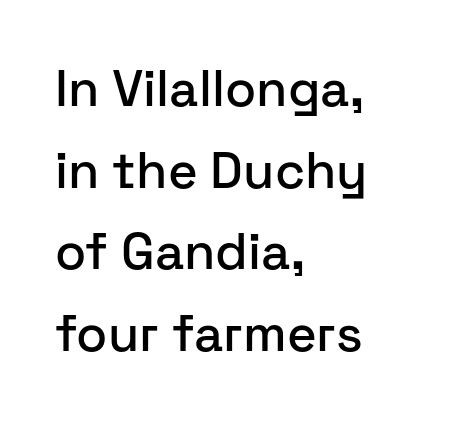
{"serif": "no", "italic": "no", "width": "normal", "stroke_contrast": "low", "x_height": "medium", "monospaced": "no", "underline": "no", "align": "left", "line_spacing": "normal", "line_spacing_ratio": 1.6, "letter_spacing": "normal", "letter_spacing_em": 0.0, "glyph_px": 51}
